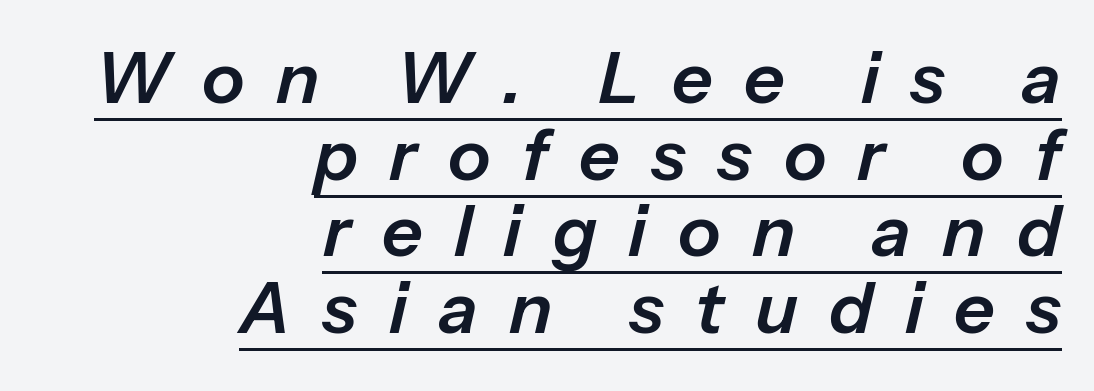
The image shows 71 px text type, italic (leaning right); set right-aligned, tight line spacing (1.08x), unusually wide letter spacing (+0.44 em), underlined; low stroke contrast and a medium x-height.
